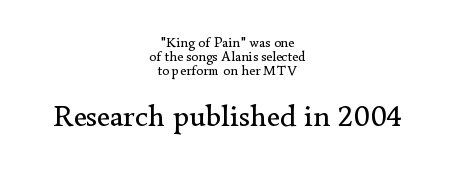
Q: Is the text bold? A: No.
Q: Is the text italic (slanted)? A: No, it is upright.
Q: Is the typeface a serif or a sans-serif typeface? A: Serif.
Q: Is the text underlined? A: No.
Q: How is the paragraph aligned? A: Centered.
Q: Is the spacing between letters normal or unusually wide? A: Normal.
Q: Is the spacing between lines tight, normal or loose? A: Tight.
Q: Which block of text is set in a larger size, the first (top) or the second (bottom)? A: The second (bottom) one.
Q: Width (condensed, normal, or wide)? A: Normal.
Q: Stroke contrast? A: Low.
Q: x-height? A: Small.
Q: Monospaced? A: No.
